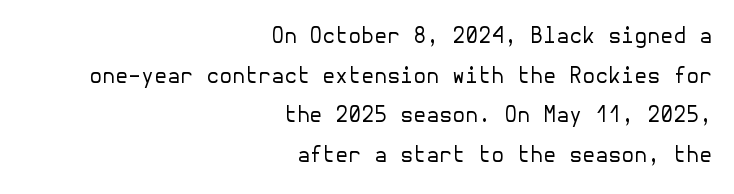
The image shows 21 px text type, upright; set right-aligned, line spacing 1.89x, normal letter spacing, not underlined.
